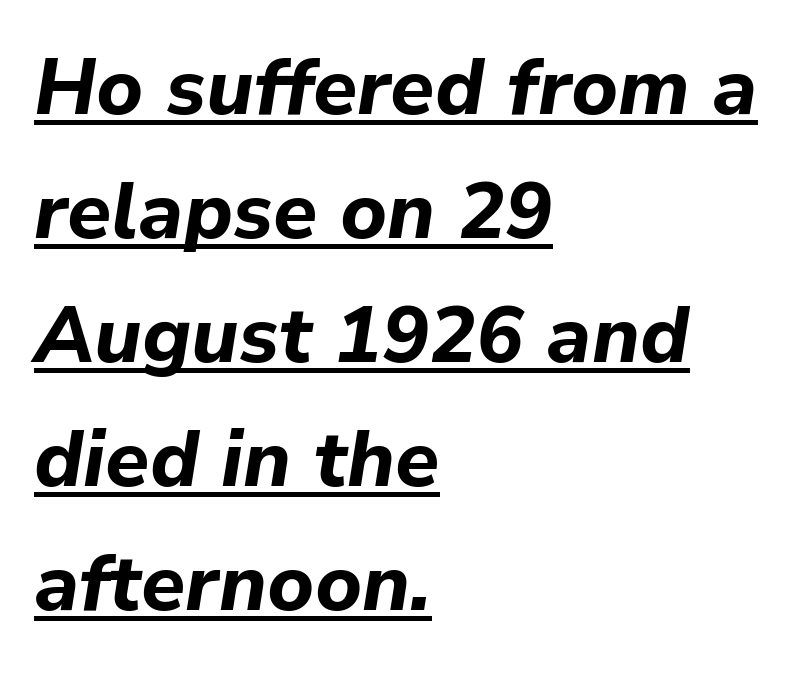
{"italic": "yes", "lean": "right", "slant_degrees": 9, "bold": "yes", "weight": "bold", "width": "normal", "stroke_contrast": "low", "x_height": "medium", "monospaced": "no", "underline": "yes", "align": "left", "line_spacing": "normal", "line_spacing_ratio": 1.57, "letter_spacing": "normal", "letter_spacing_em": 0.0, "glyph_px": 79}
